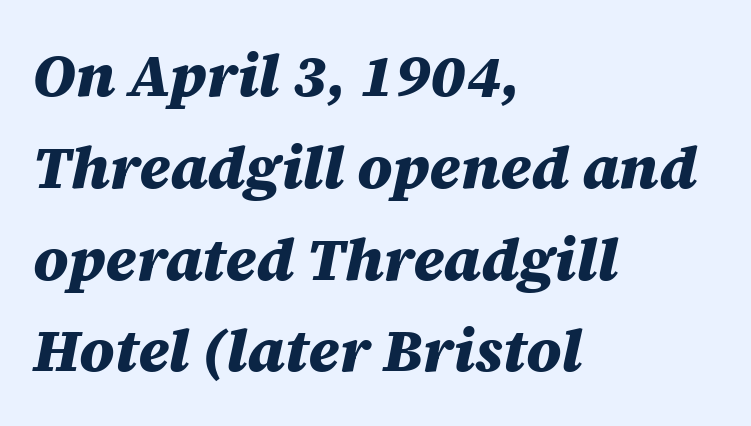
Q: Is the text bold? A: Yes.
Q: Is the text italic (slanted)? A: Yes, it leans right by about 12 degrees.
Q: Is the text underlined? A: No.
Q: How is the paragraph aligned? A: Left-aligned.
Q: Is the spacing between letters normal or unusually wide? A: Normal.
Q: Is the spacing between lines tight, normal or loose? A: Normal.
Q: Width (condensed, normal, or wide)? A: Normal.
Q: Stroke contrast? A: Medium.
Q: x-height? A: Large.
Q: Monospaced? A: No.
